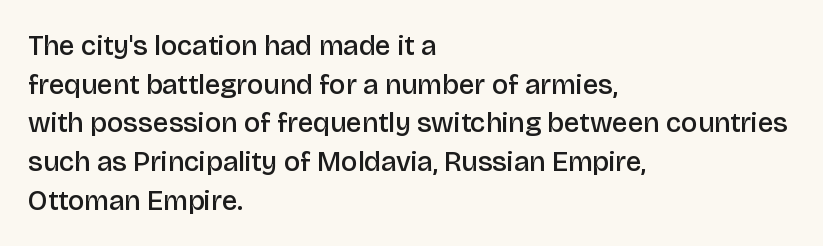
Q: Is the text bold? A: Semi-bold.
Q: Is the text italic (slanted)? A: No, it is upright.
Q: Is the typeface a serif or a sans-serif typeface? A: Sans-serif.
Q: Is the text underlined? A: No.
Q: How is the paragraph aligned? A: Left-aligned.
Q: Is the spacing between letters normal or unusually wide? A: Normal.
Q: Is the spacing between lines tight, normal or loose? A: Normal.
Q: Width (condensed, normal, or wide)? A: Normal.
Q: Stroke contrast? A: Low.
Q: x-height? A: Large.
Q: Monospaced? A: No.
